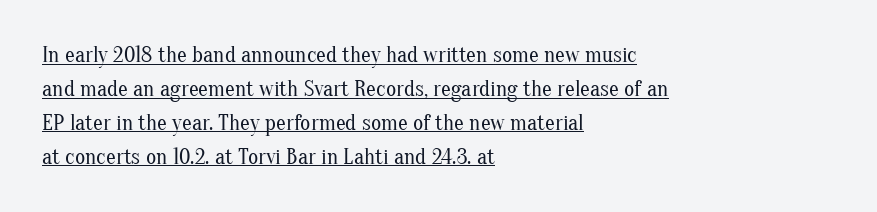
{"italic": "no", "bold": "no", "underline": "yes", "align": "left", "line_spacing": "normal", "line_spacing_ratio": 1.54, "letter_spacing": "normal", "letter_spacing_em": 0.0, "glyph_px": 22}
